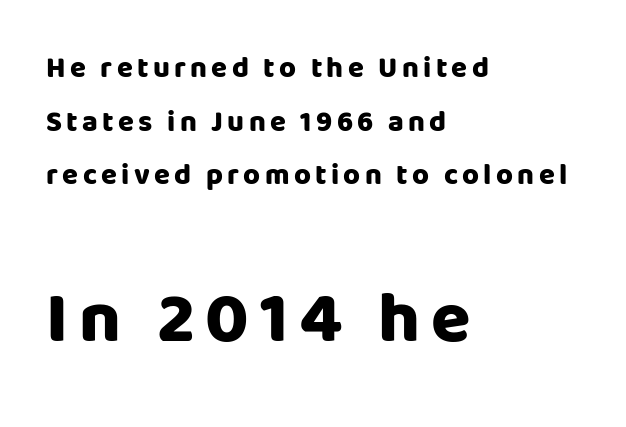
The image shows 72 px heavy sans-serif type, upright; set left-aligned, line spacing 1.85x, not underlined; the second (bottom) block is 2.48x larger; low stroke contrast and a large x-height.
